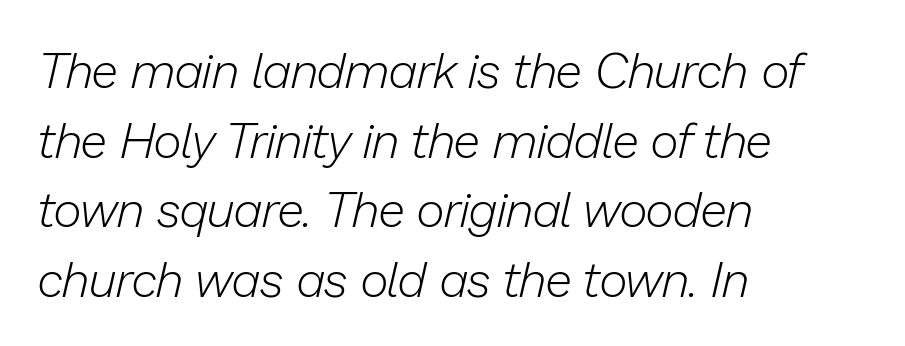
Q: Is the text bold? A: No.
Q: Is the text italic (slanted)? A: Yes, it leans right by about 13 degrees.
Q: Is the text underlined? A: No.
Q: How is the paragraph aligned? A: Left-aligned.
Q: Is the spacing between letters normal or unusually wide? A: Normal.
Q: Is the spacing between lines tight, normal or loose? A: Normal.
Q: Width (condensed, normal, or wide)? A: Normal.
Q: Stroke contrast? A: Low.
Q: x-height? A: Medium.
Q: Monospaced? A: No.
